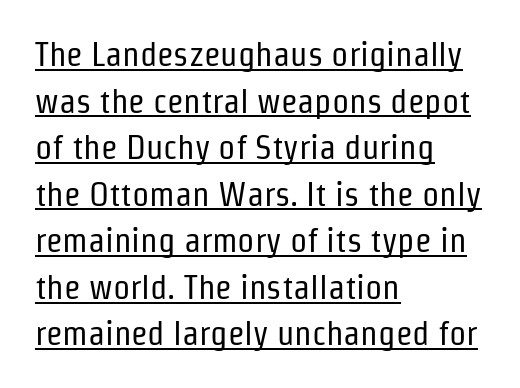
The image shows 34 px regular-weight, condensed sans-serif type, upright; set left-aligned, normal line spacing (1.37x), normal letter spacing, underlined; low stroke contrast and a medium x-height.
